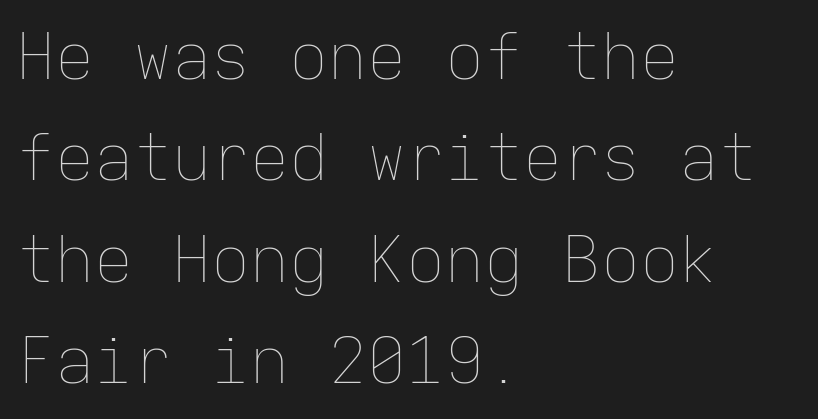
The image shows 65 px thin type, upright, monospaced; set left-aligned, normal line spacing (1.56x), normal letter spacing, not underlined; low stroke contrast and a medium x-height.
